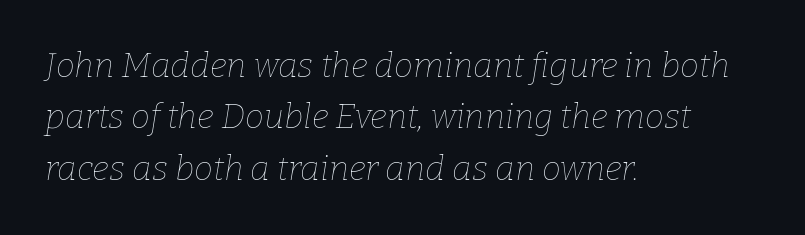
Is this a fixed-width face? No — the glyphs have proportional, varying widths. Compared with a centered layout, this one pins lines to the left instead. Spacing between characters is what you'd get straight out of the box. The space directly below the letters is spotless. Emphasis-style slanted type is in use. The passage shown stacks its lines at a standard gap.
